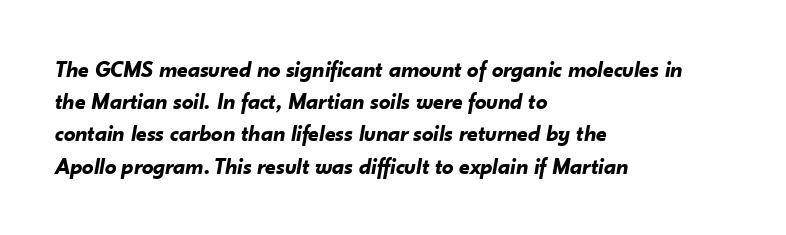
Caption: bold face, heavy strokes. Nothing unusual about the tracking: characters are spaced as the font intends. If you measured baseline to baseline, you'd find a middling distance. The space beneath each line is pristine and unruled. The setting favours the left margin, as ordinary paragraphs usually do. The axis of the letterforms is tilted away from vertical.
